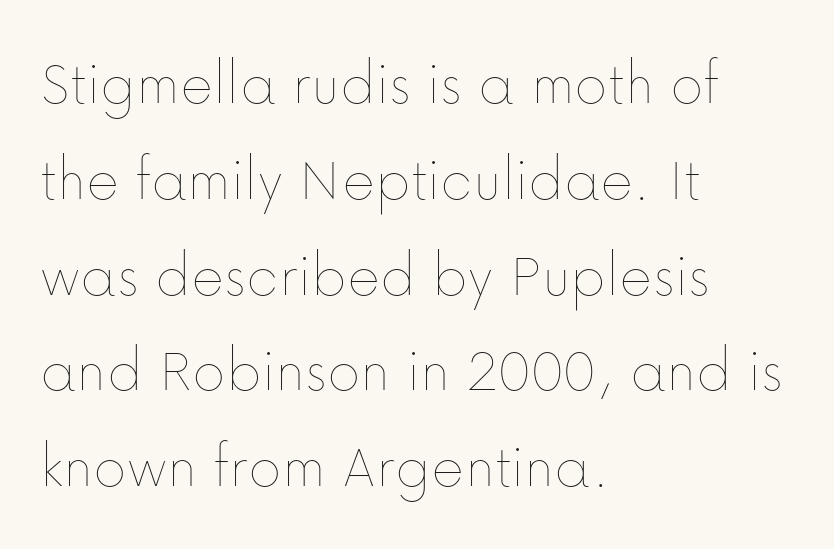
The letters advance in unequal steps, a hallmark of proportional type. Rows of type keep a routine distance in the vertical direction. Caption: multi-line text, flush left, ragged right. Stroke mass is kept to a normal reading level or below. Ordinary non-slanted type is in use.
